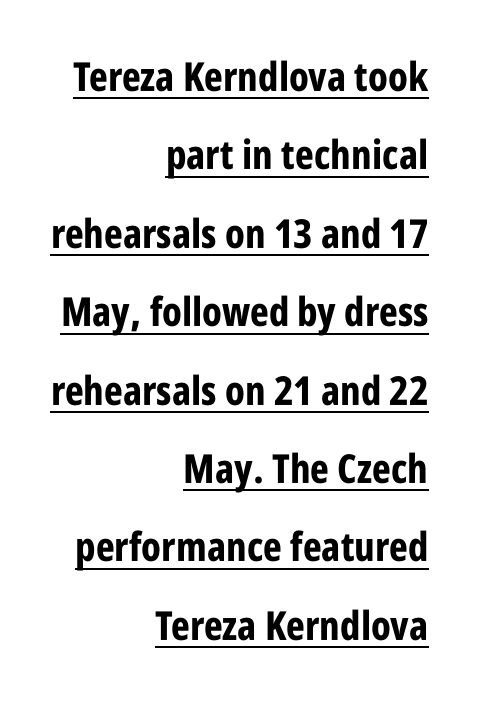
The image shows 40 px bold, condensed sans-serif type, upright; set right-aligned, loose line spacing (1.96x), normal letter spacing, underlined; low stroke contrast and a large x-height.
